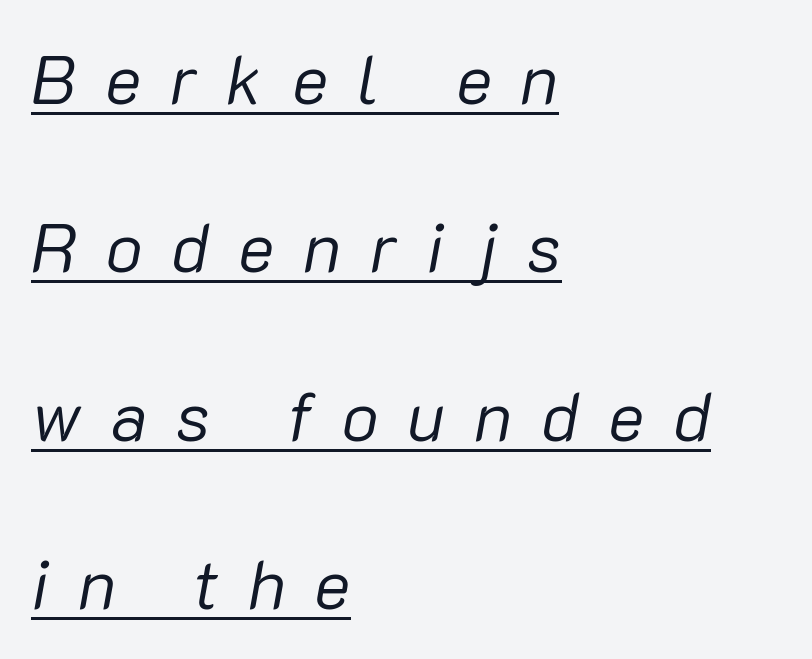
The image shows 69 px regular-weight type, italic (leaning right); set left-aligned, loose line spacing (2.44x), unusually wide letter spacing (+0.42 em), underlined; low stroke contrast and a medium x-height.
